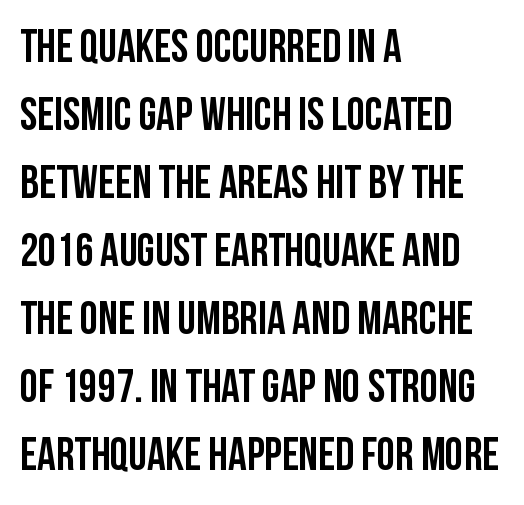
The image shows 46 px condensed sans-serif type, upright; set left-aligned, normal line spacing (1.48x), normal letter spacing, not underlined; low stroke contrast and a large x-height.
